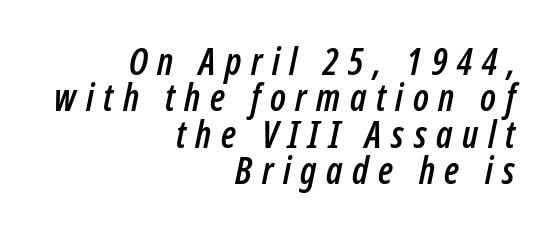
Q: Is the text italic (slanted)? A: Yes, it leans right by about 12 degrees.
Q: Is the text underlined? A: No.
Q: How is the paragraph aligned? A: Right-aligned.
Q: Is the spacing between letters normal or unusually wide? A: Unusually wide.
Q: Is the spacing between lines tight, normal or loose? A: Tight.
Q: Width (condensed, normal, or wide)? A: Condensed.
Q: Stroke contrast? A: Low.
Q: x-height? A: Medium.
Q: Monospaced? A: No.
